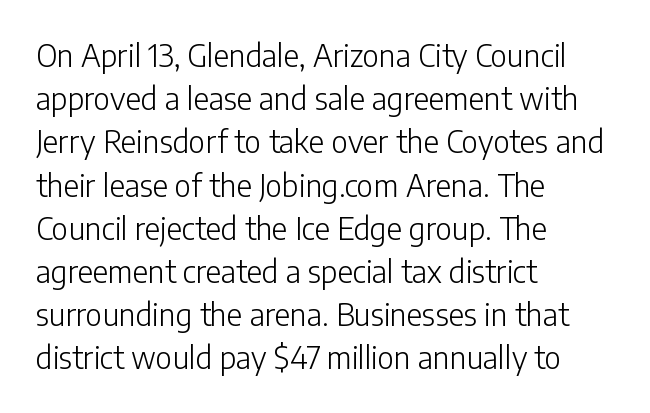
The image shows 30 px light sans-serif type, upright; set left-aligned, normal line spacing (1.44x), normal letter spacing, not underlined; low stroke contrast and a medium x-height.
